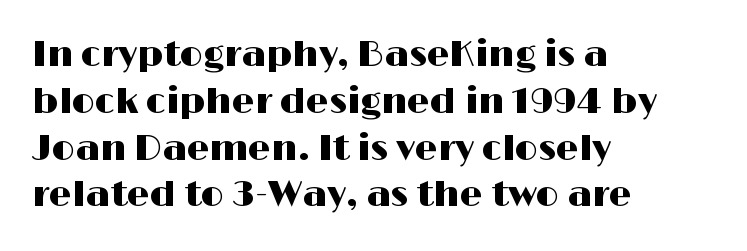
The font family rendered here belongs to the sans-serif group. Honestly, there is no underline to notice here at all. The lines sit at an ordinary, default distance from one another. Proportional: the letters do not fall into vertical columns. The rendering keeps characters at their native spacing. All the whitespace from short lines collects on the right.
